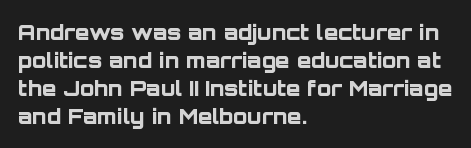
The image shows 21 px bold type, upright; set left-aligned, normal line spacing (1.33x), normal letter spacing, not underlined.
